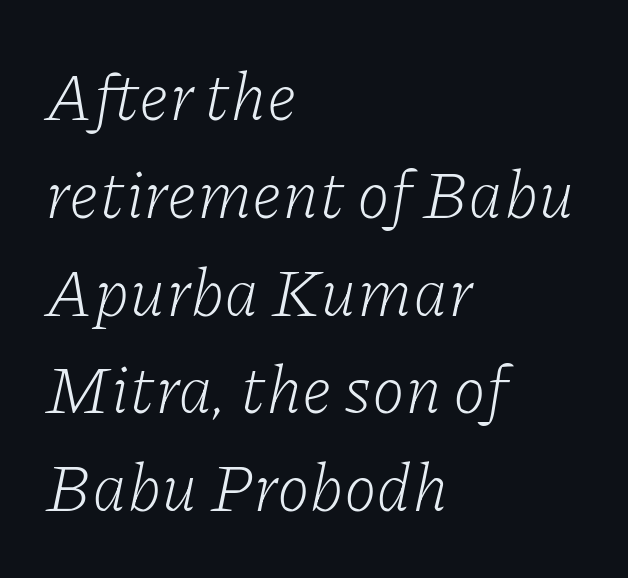
Observe the lean: these are italic letterforms. Looks like regular typesetting: each glyph gets only the width it needs. Check where the strokes stop: tiny serifs finish them off. Every row of glyphs begins at an identical x-position on the left.
